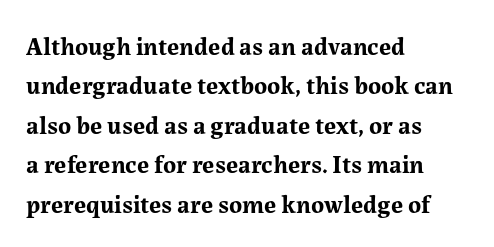
Q: Is the text bold? A: Yes.
Q: Is the text italic (slanted)? A: No, it is upright.
Q: Is the text underlined? A: No.
Q: How is the paragraph aligned? A: Left-aligned.
Q: Is the spacing between letters normal or unusually wide? A: Normal.
Q: Is the spacing between lines tight, normal or loose? A: Normal.
